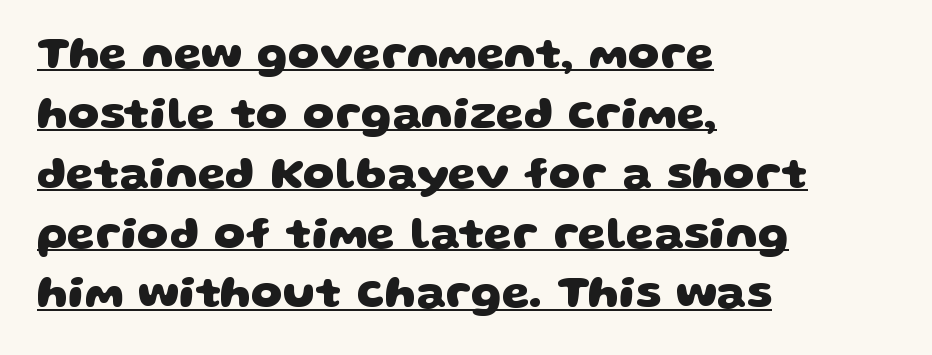
The image shows 45 px heavy, wide sans-serif type; set left-aligned, normal line spacing (1.33x), normal letter spacing, underlined; low stroke contrast and a large x-height.
